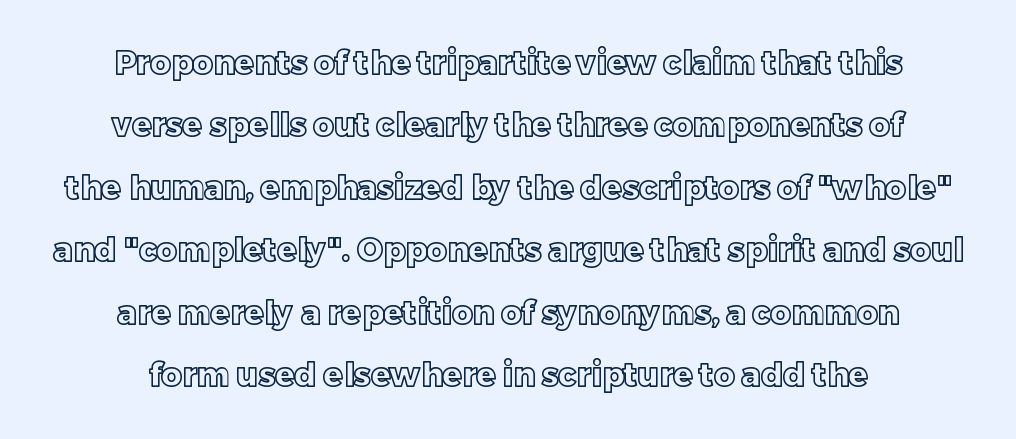
The image shows 32 px text type, upright; set centered, loose line spacing (1.95x), normal letter spacing, not underlined; a large x-height.
